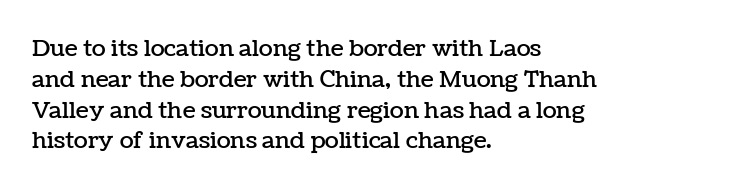
Q: Is the text italic (slanted)? A: No, it is upright.
Q: Is the text underlined? A: No.
Q: How is the paragraph aligned? A: Left-aligned.
Q: Is the spacing between letters normal or unusually wide? A: Normal.
Q: Is the spacing between lines tight, normal or loose? A: Normal.
